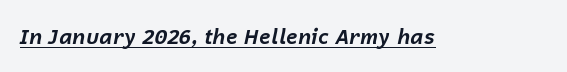
Q: Is the text bold? A: Yes.
Q: Is the text italic (slanted)? A: Yes, it leans right by about 12 degrees.
Q: Is the text underlined? A: Yes.
Q: Is the spacing between letters normal or unusually wide? A: Normal.
